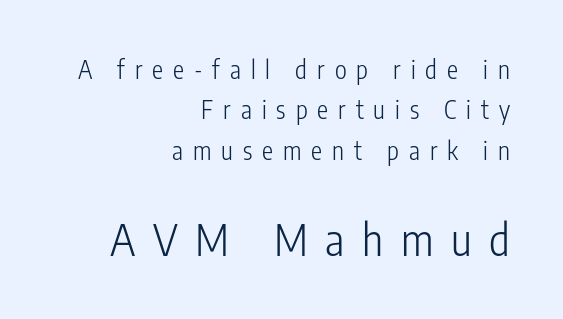
The image shows 44 px light, condensed sans-serif type, upright; set right-aligned, normal line spacing (1.62x), unusually wide letter spacing (+0.4 em), not underlined; the second (bottom) block is 1.76x larger; low stroke contrast and a medium x-height.
